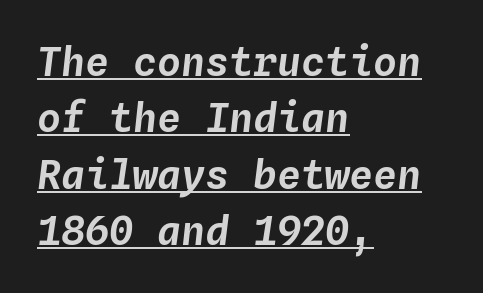
Q: Is the text italic (slanted)? A: Yes, it leans right by about 4 degrees.
Q: Is the text underlined? A: Yes.
Q: How is the paragraph aligned? A: Left-aligned.
Q: Is the spacing between letters normal or unusually wide? A: Normal.
Q: Is the spacing between lines tight, normal or loose? A: Normal.
Q: Width (condensed, normal, or wide)? A: Normal.
Q: Stroke contrast? A: Low.
Q: x-height? A: Medium.
Q: Monospaced? A: Yes.
